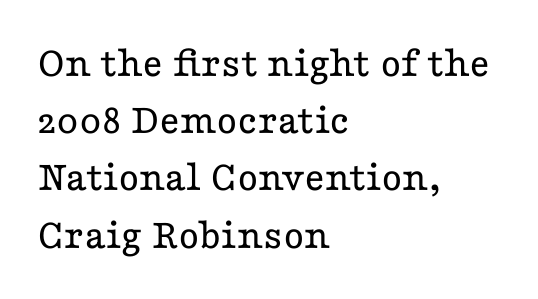
The image shows 44 px regular-weight, wide serif type, upright; set left-aligned, normal line spacing (1.3x), normal letter spacing, not underlined; low stroke contrast and a medium x-height.
